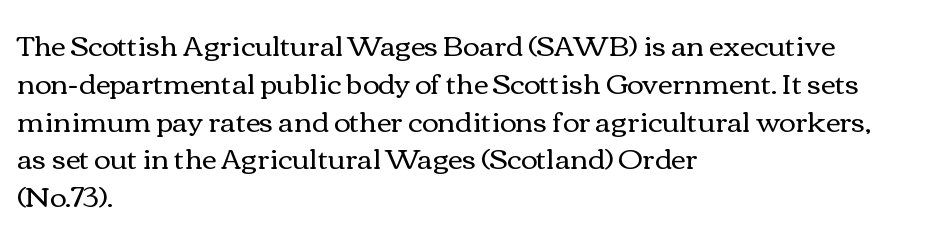
The image shows 28 px regular-weight, wide type, upright; set left-aligned, normal line spacing (1.35x), normal letter spacing, not underlined; medium stroke contrast and a medium x-height.
